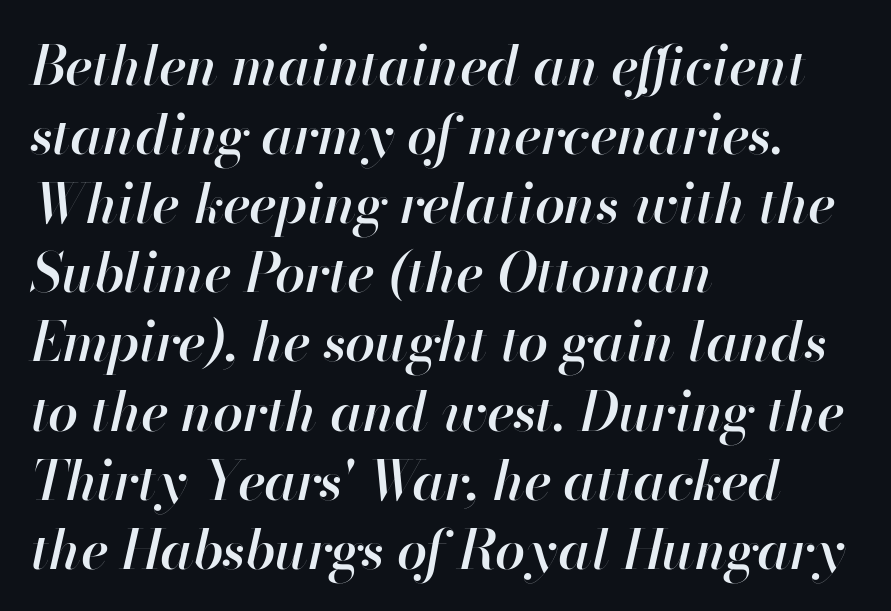
The image shows 54 px semibold type, italic (leaning right); set left-aligned, normal line spacing (1.28x), normal letter spacing, not underlined; high stroke contrast and a small x-height.
